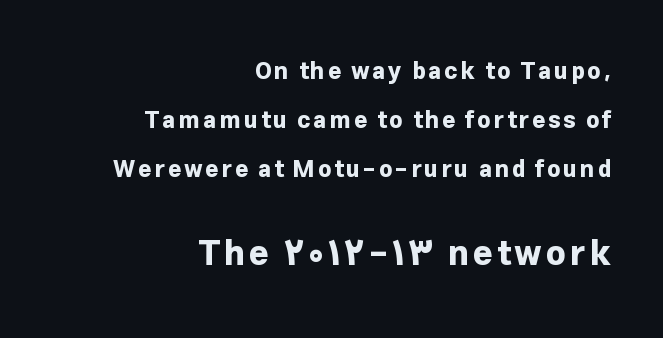
This rendering uses right alignment, leaving the left contour irregular. The rendering uses natural spacing where letterforms have individual widths. The space beneath each line is pristine and unruled. The rendering shows plain stroke endings on the letterforms — a sans-serif design. A typesetter would call this leading open, well beyond the default.
